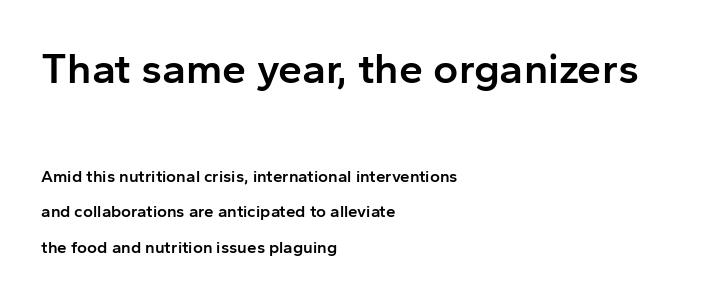
Q: Is the text bold? A: Semi-bold.
Q: Is the text italic (slanted)? A: No, it is upright.
Q: Is the typeface a serif or a sans-serif typeface? A: Sans-serif.
Q: Is the text underlined? A: No.
Q: How is the paragraph aligned? A: Left-aligned.
Q: Is the spacing between letters normal or unusually wide? A: Normal.
Q: Is the spacing between lines tight, normal or loose? A: Loose.
Q: Which block of text is set in a larger size, the first (top) or the second (bottom)? A: The first (top) one.
Q: Width (condensed, normal, or wide)? A: Normal.
Q: Stroke contrast? A: Low.
Q: x-height? A: Medium.
Q: Monospaced? A: No.
